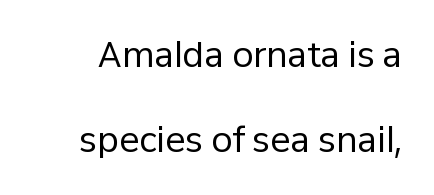
The image shows 34 px regular-weight sans-serif type, upright; set loose line spacing (2.5x), normal letter spacing, not underlined; low stroke contrast and a medium x-height.
